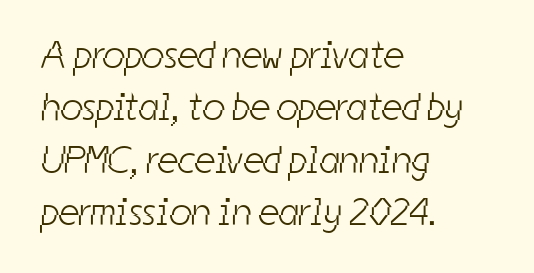
This rendering leaves character spacing at its baseline value. Leading: standard. On a weight scale, this lands at 450 or below. You could not count columns in this text — the font is proportionally spaced. Does the type have serifs? No, each stem ends abruptly. Line beginnings align vertically; line endings do not.
